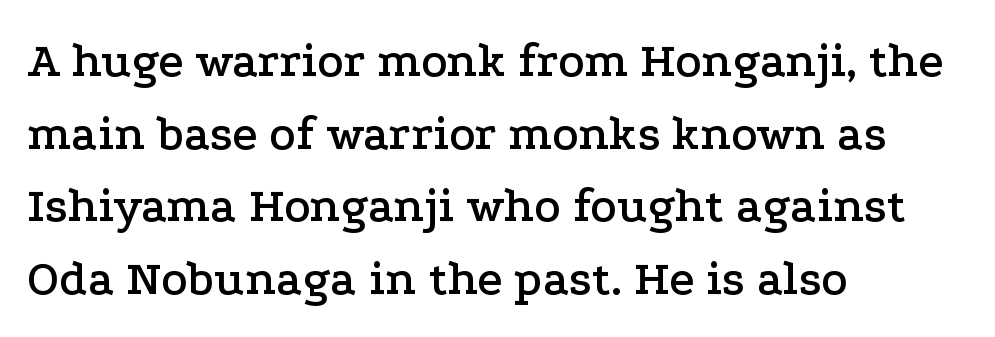
{"serif": "yes", "italic": "no", "width": "wide", "stroke_contrast": "low", "x_height": "medium", "monospaced": "no", "underline": "no", "align": "left", "line_spacing": "normal", "line_spacing_ratio": 1.48, "letter_spacing": "normal", "letter_spacing_em": 0.0, "glyph_px": 49}
